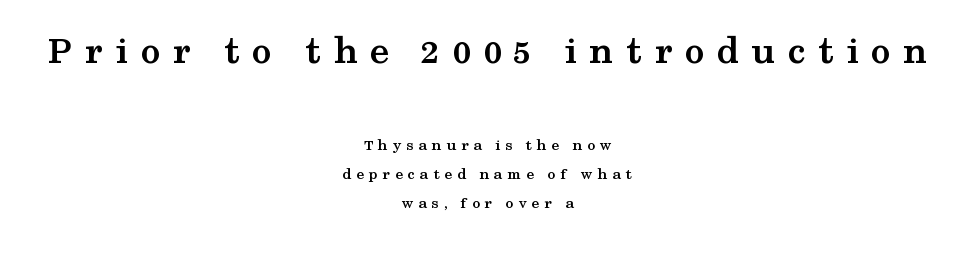
Q: Is the text bold? A: Yes.
Q: Is the text italic (slanted)? A: No, it is upright.
Q: Is the typeface a serif or a sans-serif typeface? A: Serif.
Q: Is the text underlined? A: No.
Q: How is the paragraph aligned? A: Centered.
Q: Is the spacing between letters normal or unusually wide? A: Unusually wide.
Q: Which block of text is set in a larger size, the first (top) or the second (bottom)? A: The first (top) one.
Q: Width (condensed, normal, or wide)? A: Wide.
Q: Stroke contrast? A: Medium.
Q: x-height? A: Medium.
Q: Monospaced? A: No.
